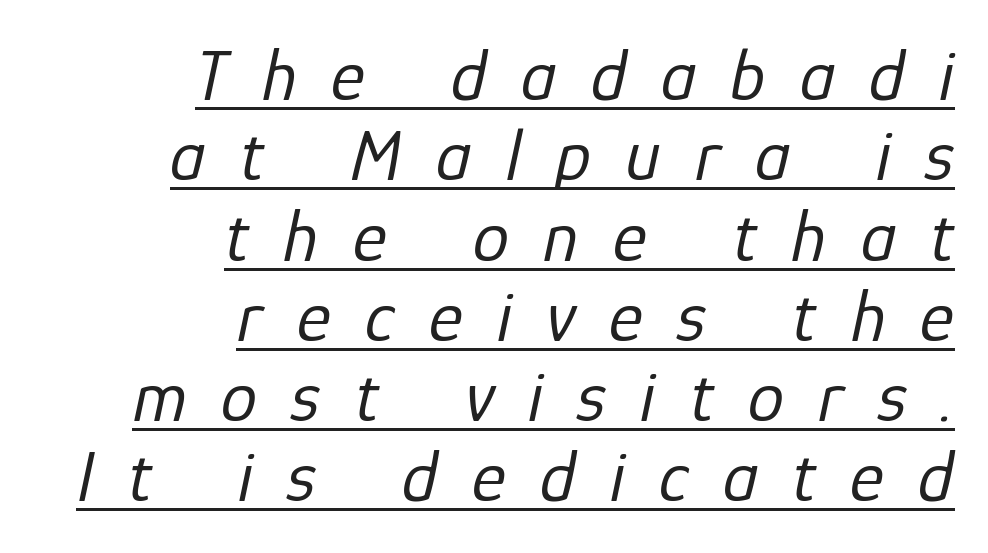
The sample's only ornament is a line tracing under the words. Rows of type sit shoulder to shoulder in the vertical direction. Observe the wide spacing: letters keep a clear distance from each other. Horizontally, the lines are justified to the trailing edge only. The passage shown leans; its letterforms are oblique. Heft: none added — not bold.
